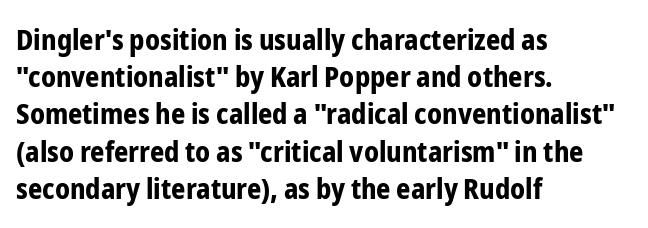
Italic? Not at all — the glyphs are vertical. Each letter keeps its own natural width here, so spacing adapts to shape. Just letters on the line, the space beneath them empty. The sample has been set heavy, in full bold. A student would call this left alignment; a typographer would say flush left, rag right.
